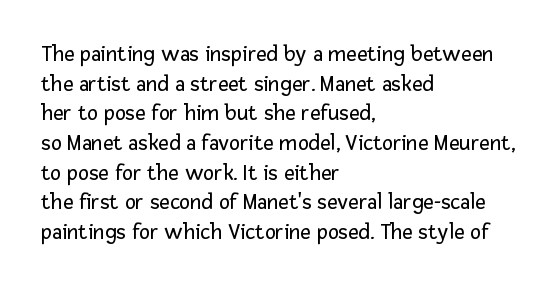
{"italic": "no", "bold": "no", "underline": "no", "align": "left", "line_spacing": "normal", "line_spacing_ratio": 1.29, "letter_spacing": "normal", "letter_spacing_em": 0.0, "glyph_px": 23}
